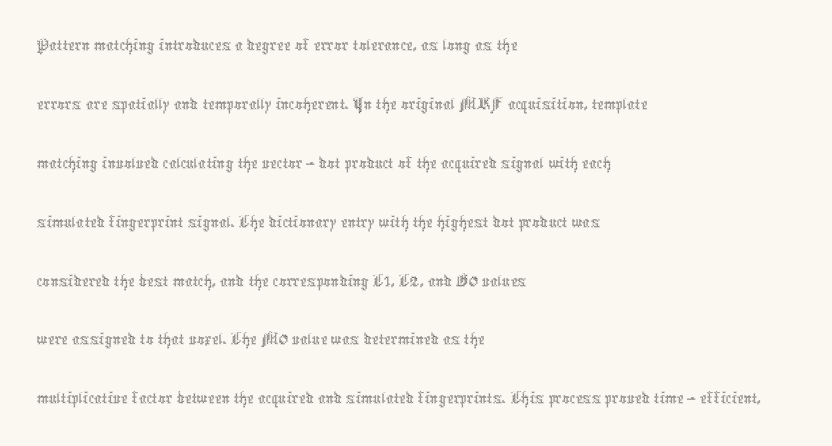
These lines sit exactly where default settings would place them. This is not heavy type; no bold has been used. Quick note: underline off. Italic: no, the glyphs are upright roman. This sample uses plain, unmodified letter spacing. A classic flush-left, rag-right setting is used for this passage.
